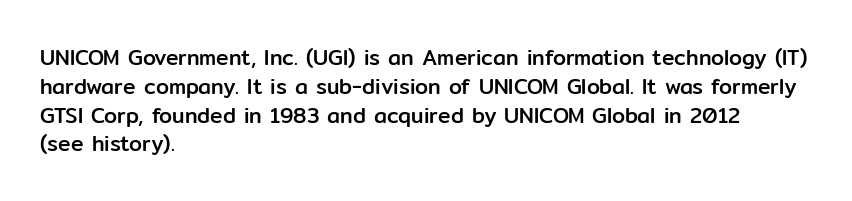
Q: Is the text italic (slanted)? A: No, it is upright.
Q: Is the text underlined? A: No.
Q: How is the paragraph aligned? A: Left-aligned.
Q: Is the spacing between letters normal or unusually wide? A: Normal.
Q: Is the spacing between lines tight, normal or loose? A: Normal.
